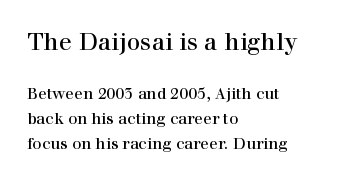
Q: Is the text italic (slanted)? A: No, it is upright.
Q: Is the text underlined? A: No.
Q: How is the paragraph aligned? A: Left-aligned.
Q: Is the spacing between letters normal or unusually wide? A: Normal.
Q: Is the spacing between lines tight, normal or loose? A: Normal.
Q: Which block of text is set in a larger size, the first (top) or the second (bottom)? A: The first (top) one.
